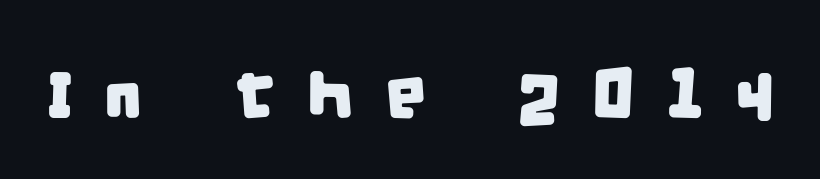
The image shows 66 px condensed sans-serif type; set unusually wide letter spacing (+0.47 em), not underlined; low stroke contrast and a large x-height.
